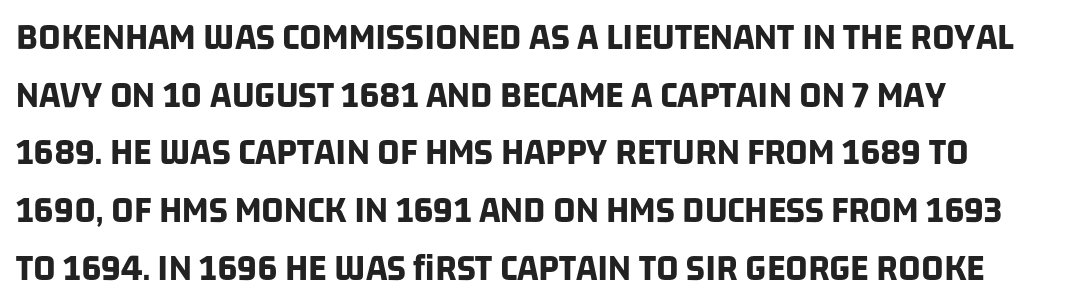
Its strokes are broad and dark, the hallmark of bold type. Horizontal alignment here is leftward, the default for most running prose. This rendering leaves character spacing at its baseline value. The letters advance in unequal steps, a hallmark of proportional type. No word sits above an underline.
